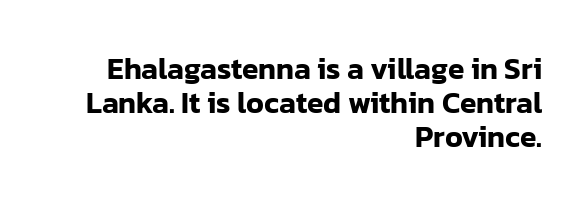
Q: Is the text italic (slanted)? A: No, it is upright.
Q: Is the typeface a serif or a sans-serif typeface? A: Sans-serif.
Q: Is the text underlined? A: No.
Q: How is the paragraph aligned? A: Right-aligned.
Q: Is the spacing between letters normal or unusually wide? A: Normal.
Q: Is the spacing between lines tight, normal or loose? A: Tight.
Q: Width (condensed, normal, or wide)? A: Normal.
Q: Stroke contrast? A: Low.
Q: x-height? A: Medium.
Q: Monospaced? A: No.
